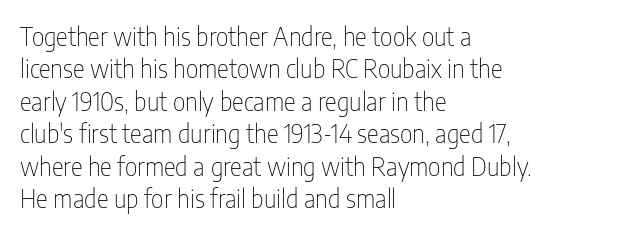
{"italic": "no", "bold": "no", "underline": "no", "align": "left", "line_spacing": "normal", "line_spacing_ratio": 1.3, "letter_spacing": "normal", "letter_spacing_em": 0.0, "glyph_px": 25}
